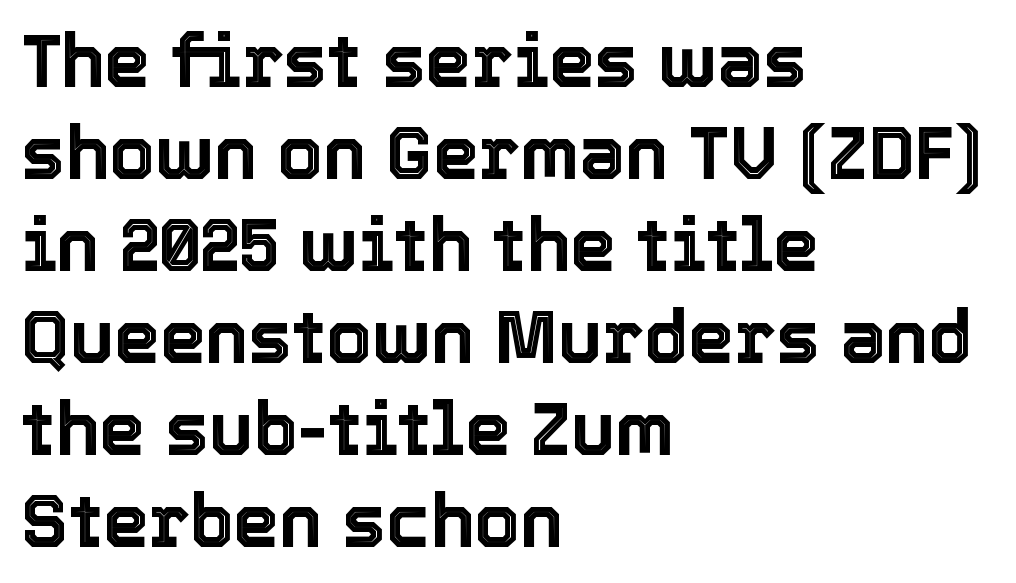
Q: Is the text italic (slanted)? A: No, it is upright.
Q: Is the text underlined? A: No.
Q: How is the paragraph aligned? A: Left-aligned.
Q: Is the spacing between letters normal or unusually wide? A: Normal.
Q: Is the spacing between lines tight, normal or loose? A: Normal.
Q: Width (condensed, normal, or wide)? A: Normal.
Q: x-height? A: Medium.
Q: Monospaced? A: No.
